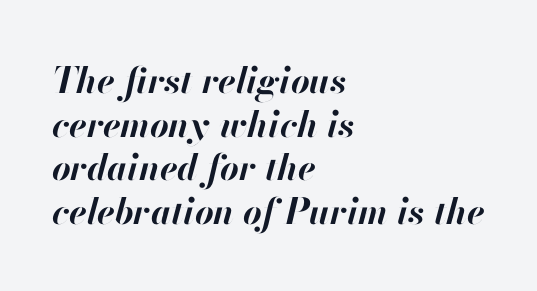
This sample uses an oblique cut, with every glyph tilted off the vertical. Left-aligned paragraph, ragged on the right. Think of a printed novel: that variable character pitch is what you see here. Lines of text with bare space underneath.
